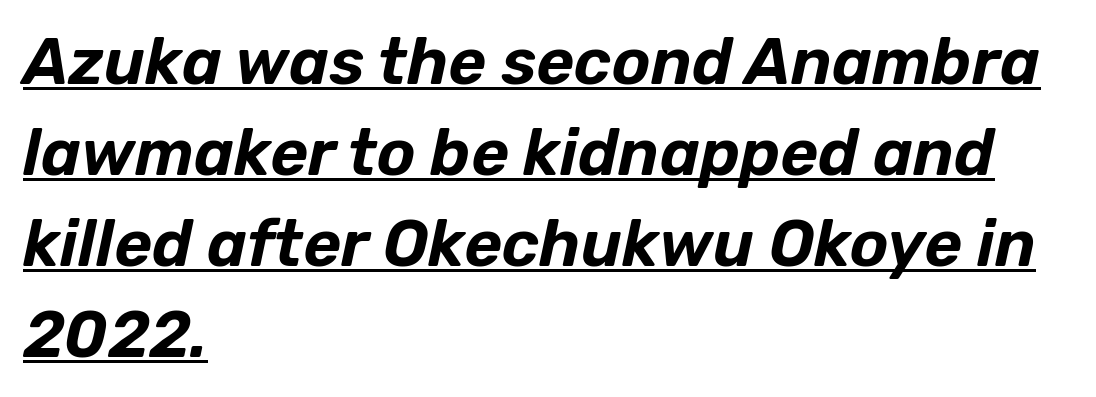
{"italic": "yes", "lean": "right", "slant_degrees": 12, "width": "normal", "stroke_contrast": "low", "x_height": "medium", "monospaced": "no", "underline": "yes", "align": "left", "line_spacing": "normal", "line_spacing_ratio": 1.4, "letter_spacing": "normal", "letter_spacing_em": 0.0, "glyph_px": 65}
